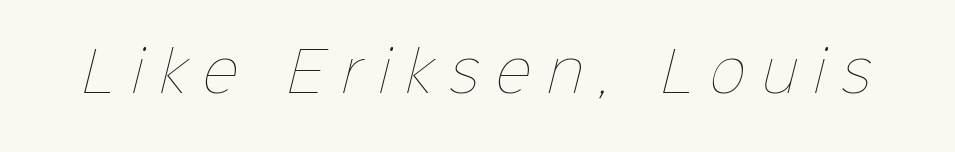
{"bold": "no", "weight": "thin", "width": "normal", "stroke_contrast": "low", "x_height": "medium", "monospaced": "no", "underline": "no", "letter_spacing": "wide", "letter_spacing_em": 0.31, "glyph_px": 55}
